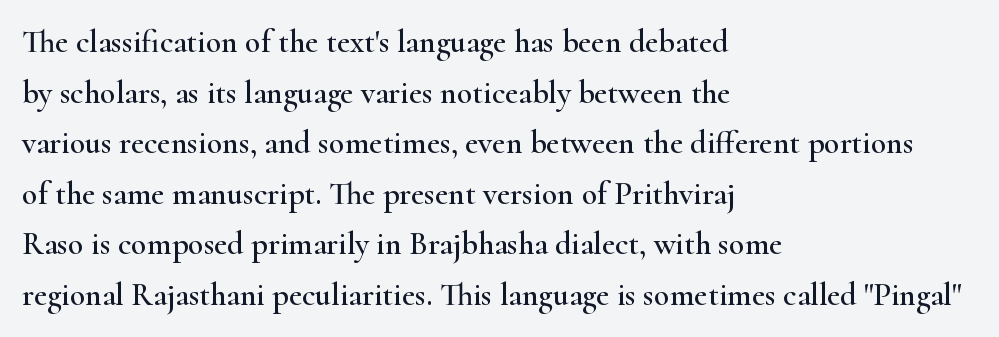
Q: Is the text italic (slanted)? A: No, it is upright.
Q: Is the typeface a serif or a sans-serif typeface? A: Serif.
Q: Is the text underlined? A: No.
Q: How is the paragraph aligned? A: Left-aligned.
Q: Is the spacing between letters normal or unusually wide? A: Normal.
Q: Is the spacing between lines tight, normal or loose? A: Normal.
Q: Width (condensed, normal, or wide)? A: Wide.
Q: Stroke contrast? A: High.
Q: x-height? A: Small.
Q: Monospaced? A: No.
